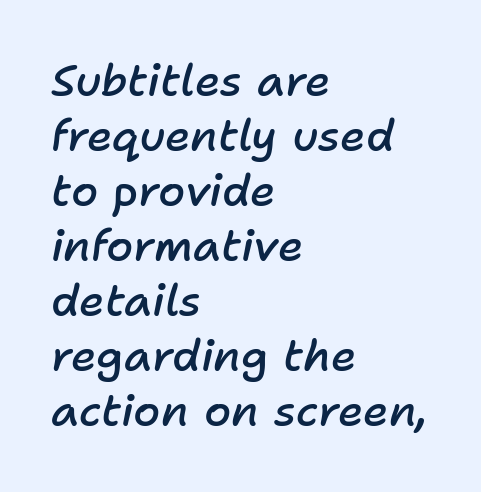
Q: Is the text bold? A: Semi-bold.
Q: Is the text italic (slanted)? A: Yes, it leans right by about 11 degrees.
Q: Is the text underlined? A: No.
Q: How is the paragraph aligned? A: Left-aligned.
Q: Is the spacing between letters normal or unusually wide? A: Normal.
Q: Is the spacing between lines tight, normal or loose? A: Normal.
Q: Width (condensed, normal, or wide)? A: Normal.
Q: Stroke contrast? A: Low.
Q: x-height? A: Medium.
Q: Monospaced? A: No.
